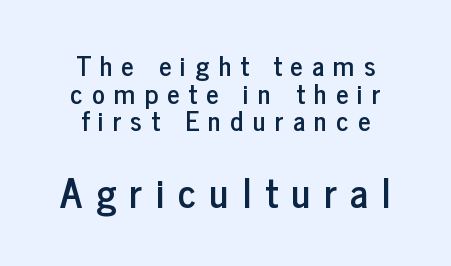
Q: Is the text italic (slanted)? A: No, it is upright.
Q: Is the typeface a serif or a sans-serif typeface? A: Sans-serif.
Q: Is the text underlined? A: No.
Q: How is the paragraph aligned? A: Centered.
Q: Is the spacing between letters normal or unusually wide? A: Unusually wide.
Q: Is the spacing between lines tight, normal or loose? A: Tight.
Q: Which block of text is set in a larger size, the first (top) or the second (bottom)? A: The second (bottom) one.
Q: Width (condensed, normal, or wide)? A: Condensed.
Q: Stroke contrast? A: Low.
Q: x-height? A: Medium.
Q: Monospaced? A: No.
